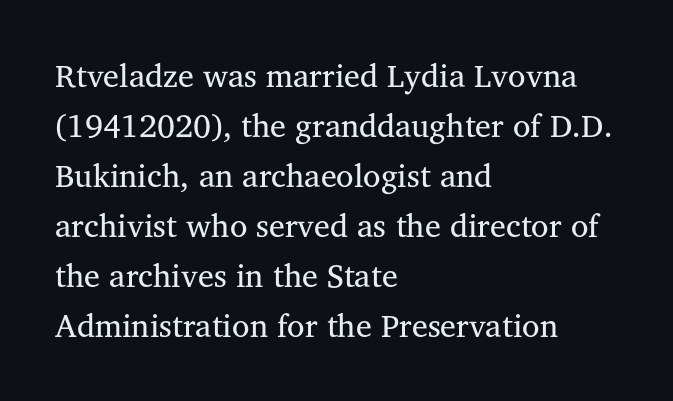
Q: Is the text bold? A: No.
Q: Is the text italic (slanted)? A: No, it is upright.
Q: Is the typeface a serif or a sans-serif typeface? A: Serif.
Q: Is the text underlined? A: No.
Q: How is the paragraph aligned? A: Left-aligned.
Q: Is the spacing between letters normal or unusually wide? A: Normal.
Q: Is the spacing between lines tight, normal or loose? A: Normal.
Q: Width (condensed, normal, or wide)? A: Normal.
Q: Stroke contrast? A: Medium.
Q: x-height? A: Medium.
Q: Monospaced? A: No.
